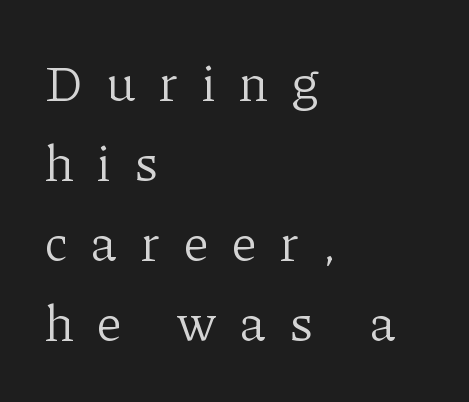
The image shows 51 px light serif type, upright; set left-aligned, normal line spacing (1.57x), unusually wide letter spacing (+0.45 em), not underlined; low stroke contrast and a medium x-height.
